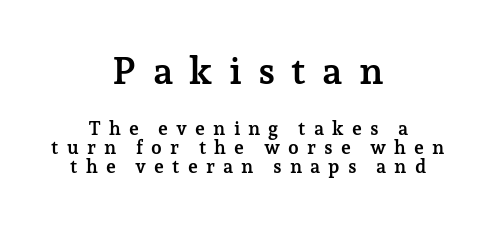
Q: Is the text bold? A: Yes.
Q: Is the text italic (slanted)? A: No, it is upright.
Q: Is the typeface a serif or a sans-serif typeface? A: Serif.
Q: Is the text underlined? A: No.
Q: How is the paragraph aligned? A: Centered.
Q: Is the spacing between letters normal or unusually wide? A: Unusually wide.
Q: Is the spacing between lines tight, normal or loose? A: Tight.
Q: Which block of text is set in a larger size, the first (top) or the second (bottom)? A: The first (top) one.
Q: Width (condensed, normal, or wide)? A: Normal.
Q: Stroke contrast? A: Low.
Q: x-height? A: Medium.
Q: Monospaced? A: No.
